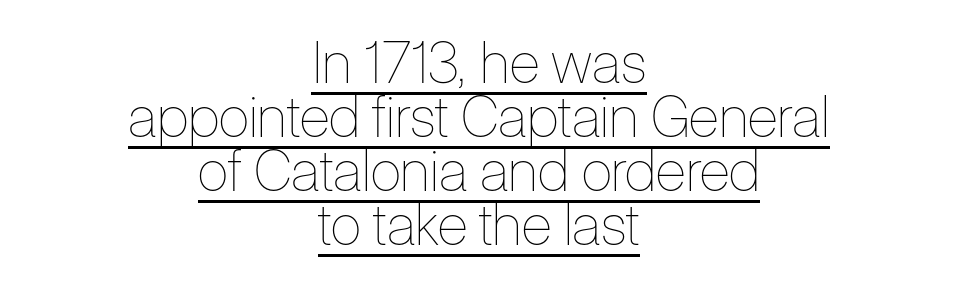
Q: Is the text bold? A: No.
Q: Is the text italic (slanted)? A: No, it is upright.
Q: Is the text underlined? A: Yes.
Q: How is the paragraph aligned? A: Centered.
Q: Is the spacing between letters normal or unusually wide? A: Normal.
Q: Is the spacing between lines tight, normal or loose? A: Tight.
Q: Width (condensed, normal, or wide)? A: Condensed.
Q: Stroke contrast? A: Low.
Q: x-height? A: Medium.
Q: Monospaced? A: No.
